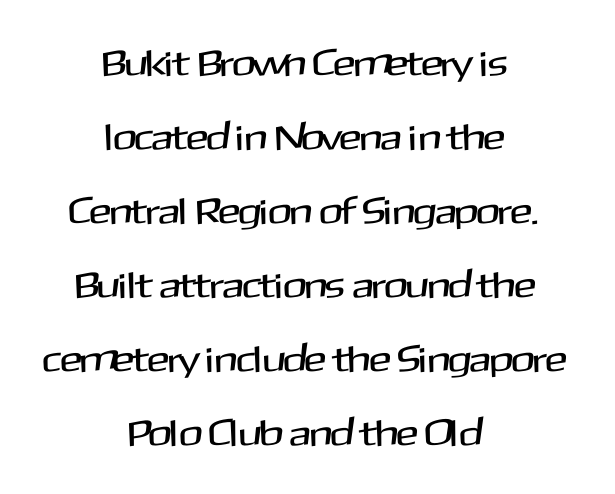
{"serif": "no", "italic": "no", "width": "normal", "stroke_contrast": "medium", "x_height": "medium", "monospaced": "no", "underline": "no", "align": "center", "line_spacing": "loose", "line_spacing_ratio": 2.0, "letter_spacing": "normal", "letter_spacing_em": 0.0, "glyph_px": 37}
